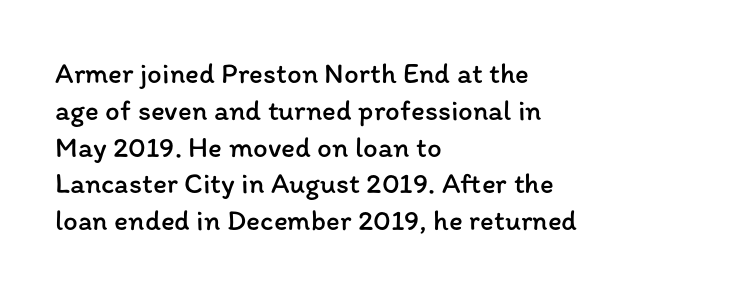
{"italic": "no", "bold": "no", "weight": "regular", "width": "normal", "stroke_contrast": "low", "x_height": "medium", "monospaced": "no", "underline": "no", "align": "left", "line_spacing": "normal", "line_spacing_ratio": 1.27, "letter_spacing": "normal", "letter_spacing_em": 0.0, "glyph_px": 29}
